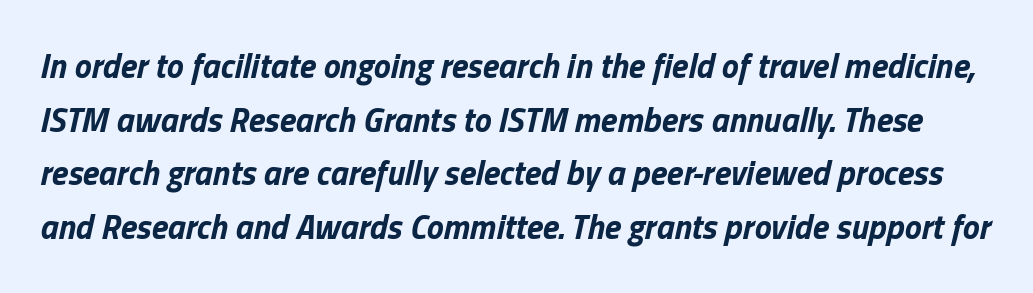
{"italic": "yes", "lean": "right", "slant_degrees": 13, "bold": "yes", "weight": "bold", "width": "normal", "stroke_contrast": "low", "x_height": "medium", "monospaced": "no", "underline": "no", "line_spacing": "normal", "line_spacing_ratio": 1.58, "letter_spacing": "normal", "letter_spacing_em": 0.0, "glyph_px": 34}
